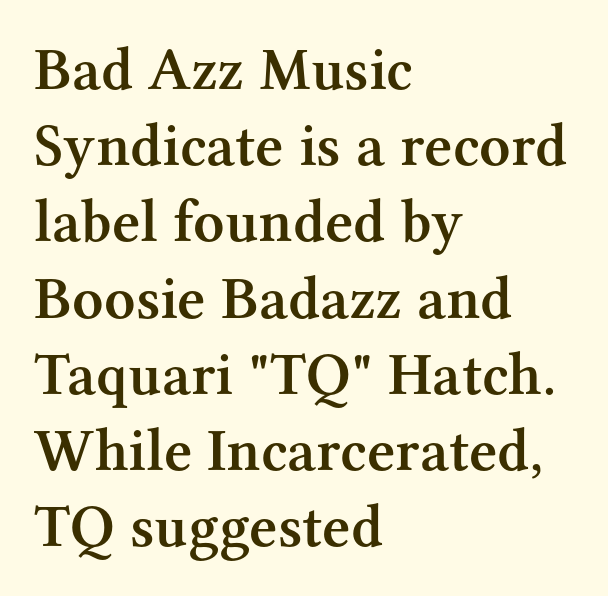
{"serif": "yes", "italic": "no", "bold": "semi", "weight": "semibold", "width": "normal", "stroke_contrast": "medium", "x_height": "medium", "monospaced": "no", "underline": "no", "align": "left", "line_spacing": "normal", "line_spacing_ratio": 1.25, "letter_spacing": "normal", "letter_spacing_em": 0.0, "glyph_px": 61}
